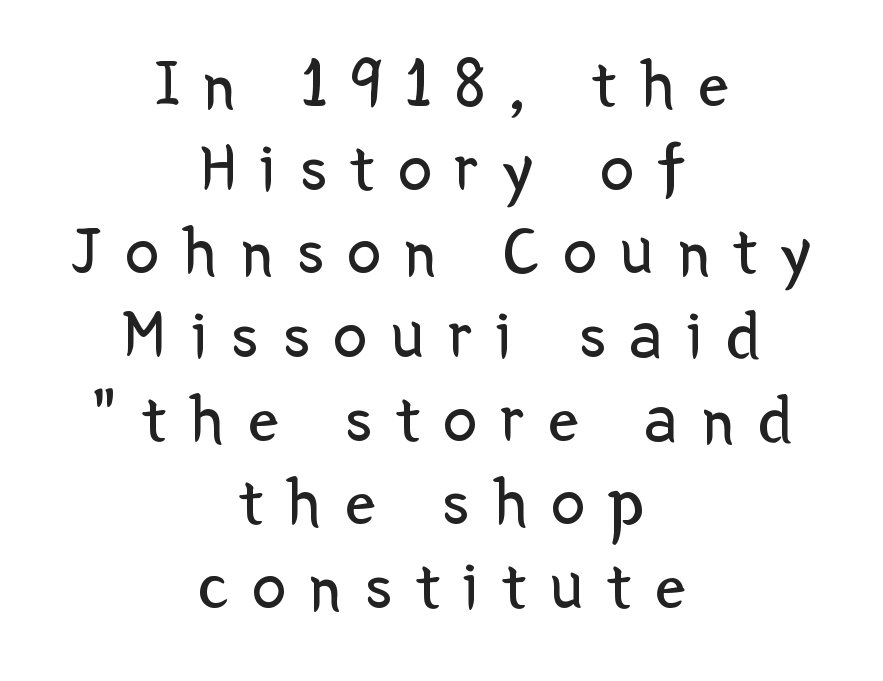
Q: Is the text bold? A: No.
Q: Is the text italic (slanted)? A: No, it is upright.
Q: Is the typeface a serif or a sans-serif typeface? A: Sans-serif.
Q: Is the text underlined? A: No.
Q: How is the paragraph aligned? A: Centered.
Q: Is the spacing between letters normal or unusually wide? A: Unusually wide.
Q: Width (condensed, normal, or wide)? A: Normal.
Q: Stroke contrast? A: Low.
Q: x-height? A: Medium.
Q: Monospaced? A: No.
